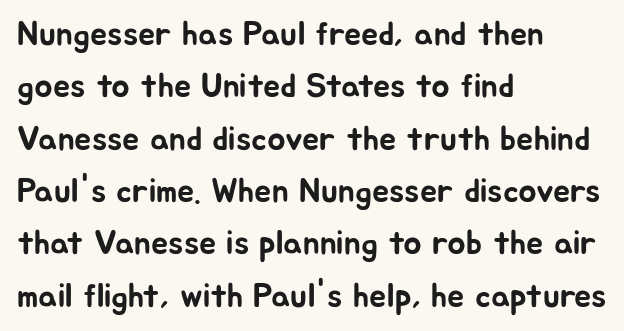
Note the varied advance widths — an 'i' is clearly narrower than an 'm'. Notice how the stems are strictly vertical — no italics here. Descender tails drop into unmarked territory. The designer left line spacing at the default. What stands out about the letter spacing? Nothing — it is the standard amount. Typeset ragged right — the left edge is the straight one.
